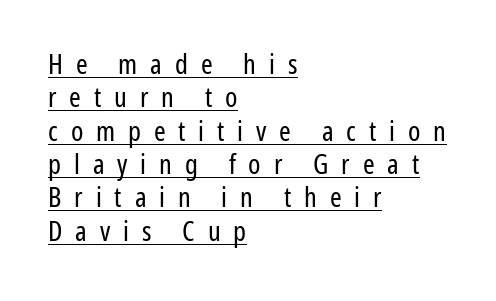
You can tell it's not italic because the verticals are truly vertical. Short and long lines alike share a common starting point at left. Vertical stems look standard width or narrower in stroke. These lines have a slow, spaced-out rhythm from letter to letter.
